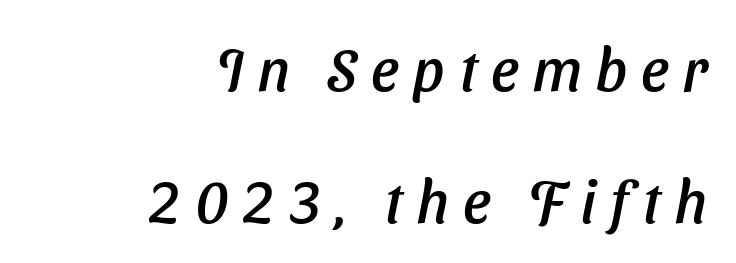
Reading down the block, your eye finds every line finishing at a fixed right position. These lines stand farther apart than default settings would place them. The rendering inserts visible extra space after every character. A typesetter would call this proportional, since set widths differ per character. When letters slant like this, we call the style italic.
